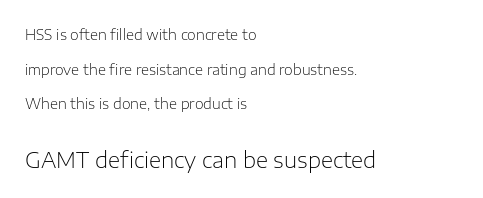
You could call the tracking neutral — neither tight nor loose. The gap between lines stays unmarked. The weight tops out at a normal text grade. Posture: vertical.
